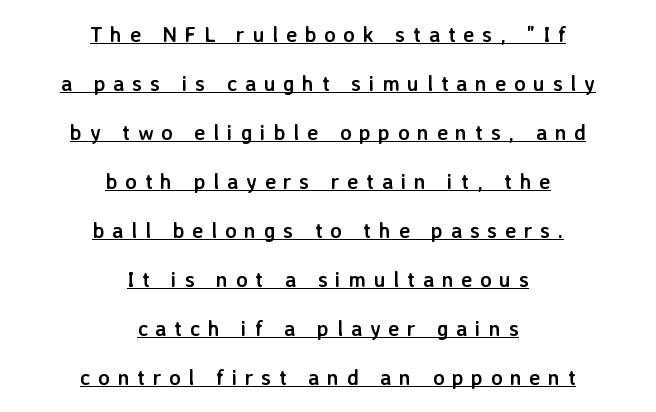
Every stem runs plumb, perpendicular to the baseline. If you folded the block vertically in half, each line would mirror itself in length. Bold? Absolutely — the strokes are thick and heavy. These lines have a slow, spaced-out rhythm from letter to letter. Notice the wide empty band between every row — that's loose leading. Quick note: underline on.
